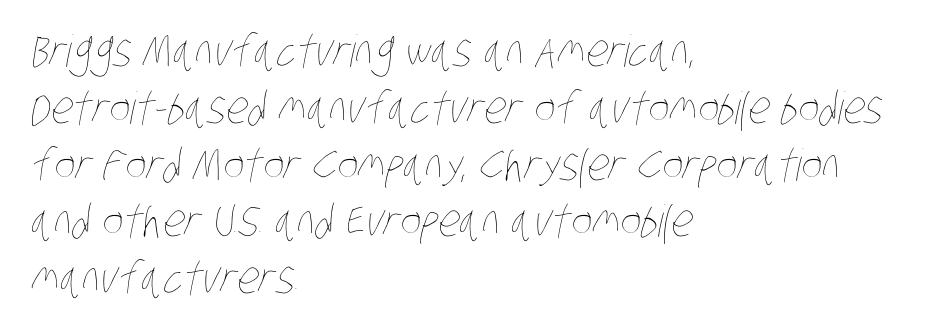
The image shows 44 px thin, condensed type; set left-aligned, normal line spacing (1.29x), normal letter spacing, not underlined; low stroke contrast and a large x-height.
